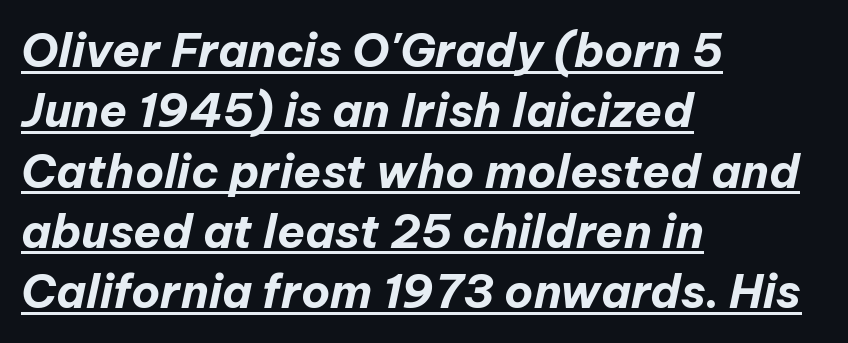
Q: Is the text bold? A: Yes.
Q: Is the text italic (slanted)? A: Yes, it leans right by about 12 degrees.
Q: Is the text underlined? A: Yes.
Q: How is the paragraph aligned? A: Left-aligned.
Q: Is the spacing between letters normal or unusually wide? A: Normal.
Q: Is the spacing between lines tight, normal or loose? A: Normal.
Q: Width (condensed, normal, or wide)? A: Normal.
Q: Stroke contrast? A: Low.
Q: x-height? A: Medium.
Q: Monospaced? A: No.
